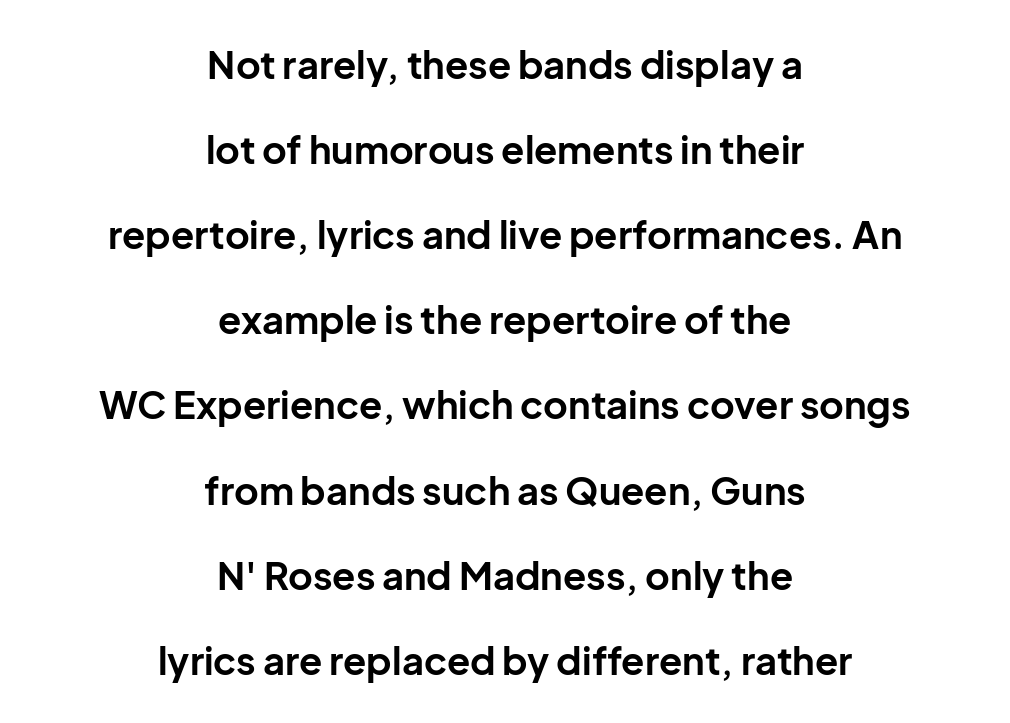
The image shows 38 px bold sans-serif type, upright; set centered, loose line spacing (2.24x), normal letter spacing, not underlined; low stroke contrast and a medium x-height.
